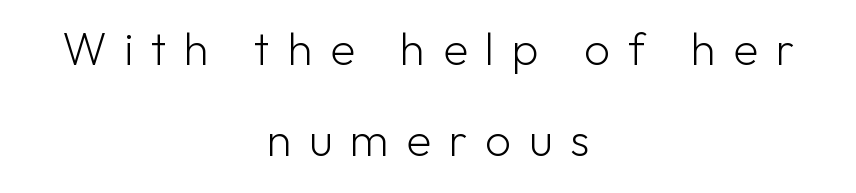
The image shows 46 px light sans-serif type, upright; set centered, loose line spacing (1.97x), unusually wide letter spacing (+0.38 em), not underlined; low stroke contrast and a medium x-height.
